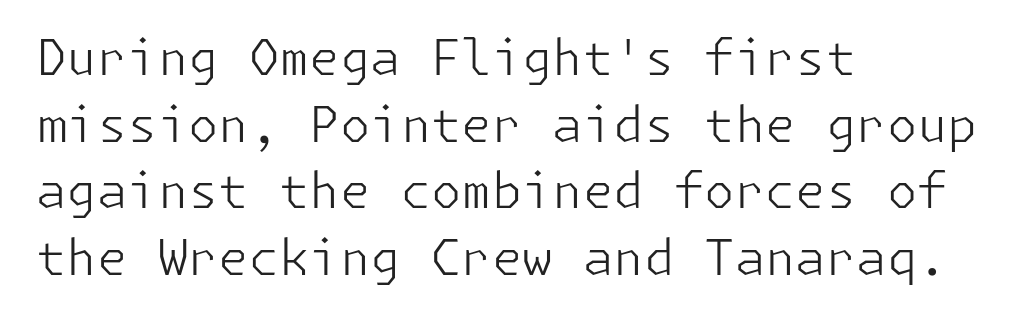
{"serif": "no", "italic": "no", "bold": "no", "weight": "light", "width": "normal", "stroke_contrast": "low", "x_height": "medium", "underline": "no", "align": "left", "line_spacing": "normal", "line_spacing_ratio": 1.36, "letter_spacing": "normal", "letter_spacing_em": 0.0, "glyph_px": 49}
